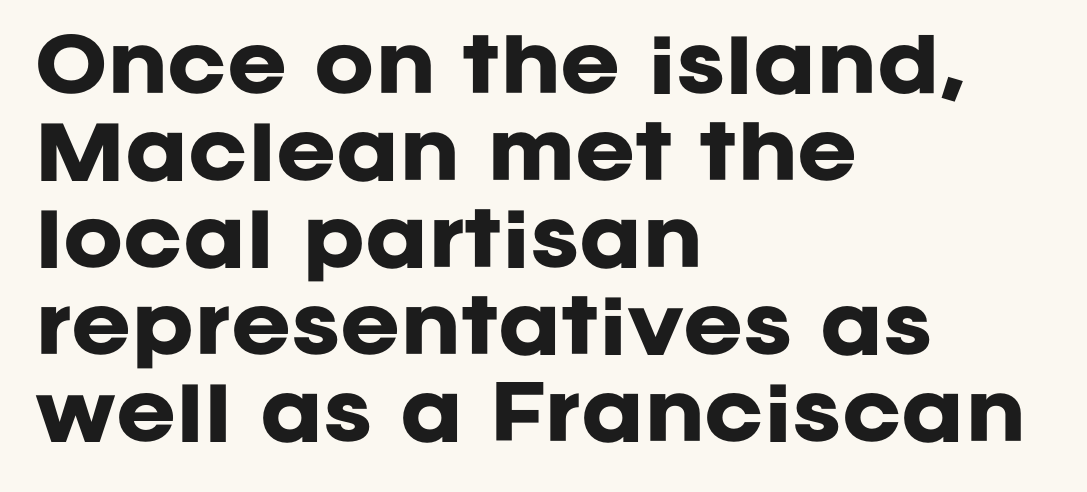
Q: Is the text bold? A: Yes.
Q: Is the text italic (slanted)? A: No, it is upright.
Q: Is the typeface a serif or a sans-serif typeface? A: Sans-serif.
Q: Is the text underlined? A: No.
Q: How is the paragraph aligned? A: Left-aligned.
Q: Is the spacing between letters normal or unusually wide? A: Normal.
Q: Width (condensed, normal, or wide)? A: Normal.
Q: Stroke contrast? A: Low.
Q: x-height? A: Large.
Q: Monospaced? A: No.
